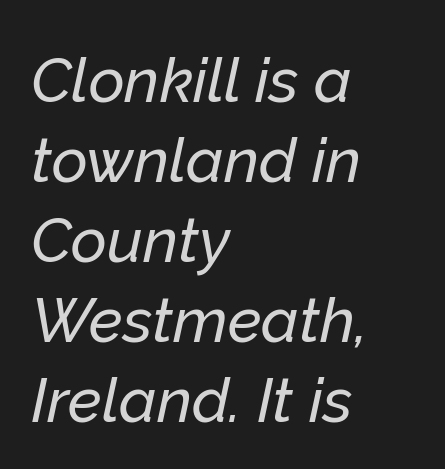
The image shows 62 px text type, italic (leaning right); set left-aligned, normal line spacing (1.29x), normal letter spacing, not underlined; low stroke contrast and a medium x-height.
